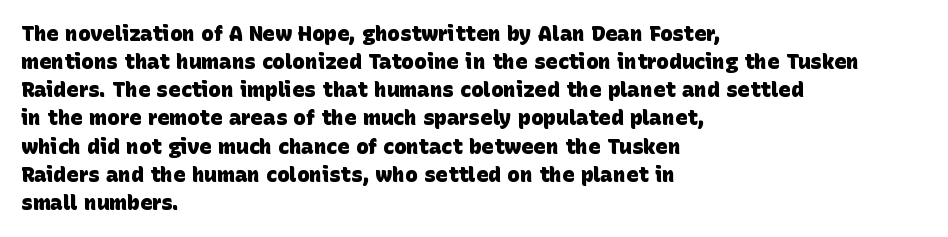
Q: Is the text bold? A: Yes.
Q: Is the text underlined? A: No.
Q: How is the paragraph aligned? A: Left-aligned.
Q: Is the spacing between letters normal or unusually wide? A: Normal.
Q: Is the spacing between lines tight, normal or loose? A: Normal.
